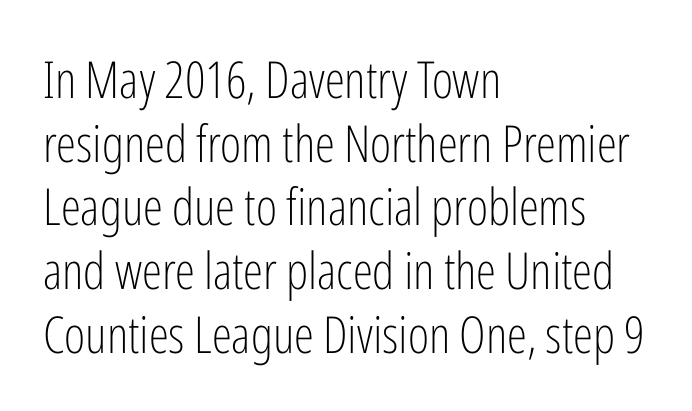
Q: Is the text bold? A: No.
Q: Is the text italic (slanted)? A: No, it is upright.
Q: Is the typeface a serif or a sans-serif typeface? A: Sans-serif.
Q: Is the text underlined? A: No.
Q: How is the paragraph aligned? A: Left-aligned.
Q: Is the spacing between letters normal or unusually wide? A: Normal.
Q: Is the spacing between lines tight, normal or loose? A: Normal.
Q: Width (condensed, normal, or wide)? A: Condensed.
Q: Stroke contrast? A: Low.
Q: x-height? A: Medium.
Q: Monospaced? A: No.
